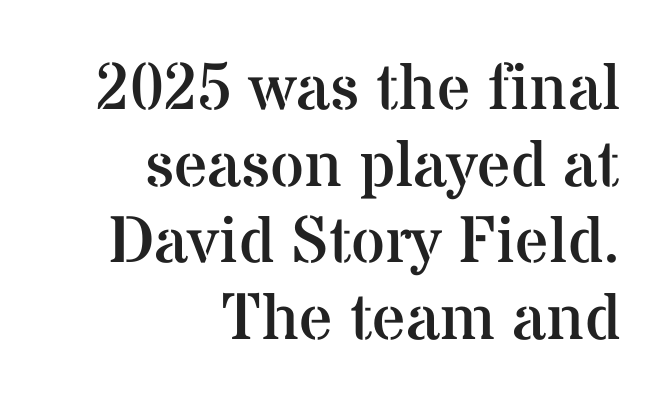
Q: Is the text bold? A: No.
Q: Is the text italic (slanted)? A: No, it is upright.
Q: Is the typeface a serif or a sans-serif typeface? A: Serif.
Q: Is the text underlined? A: No.
Q: How is the paragraph aligned? A: Right-aligned.
Q: Is the spacing between letters normal or unusually wide? A: Normal.
Q: Width (condensed, normal, or wide)? A: Normal.
Q: Stroke contrast? A: Medium.
Q: x-height? A: Medium.
Q: Monospaced? A: No.
